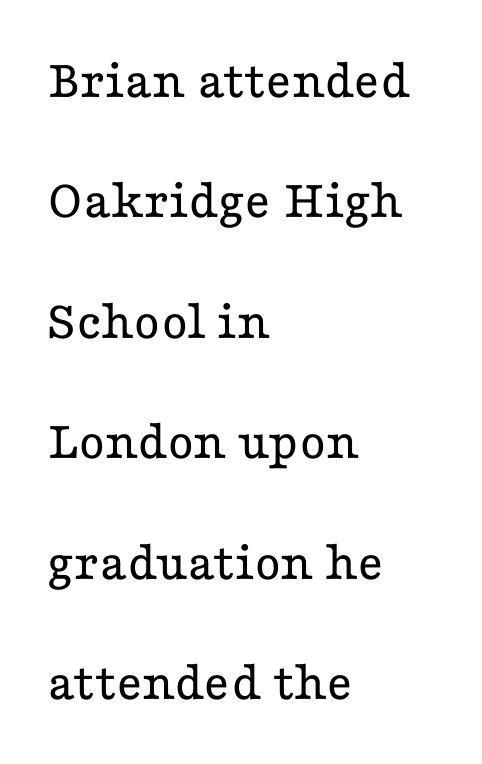
Q: Is the text bold? A: No.
Q: Is the text italic (slanted)? A: No, it is upright.
Q: Is the typeface a serif or a sans-serif typeface? A: Serif.
Q: Is the text underlined? A: No.
Q: How is the paragraph aligned? A: Left-aligned.
Q: Is the spacing between letters normal or unusually wide? A: Normal.
Q: Is the spacing between lines tight, normal or loose? A: Loose.
Q: Width (condensed, normal, or wide)? A: Wide.
Q: Stroke contrast? A: Low.
Q: x-height? A: Medium.
Q: Monospaced? A: No.
